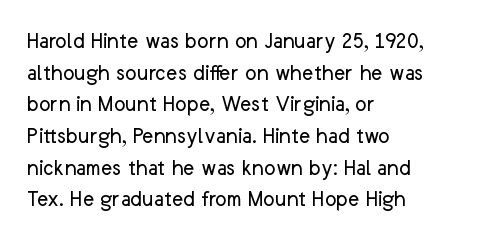
{"italic": "no", "bold": "no", "underline": "no", "align": "left", "line_spacing": "normal", "line_spacing_ratio": 1.32, "letter_spacing": "normal", "letter_spacing_em": 0.0, "glyph_px": 24}
